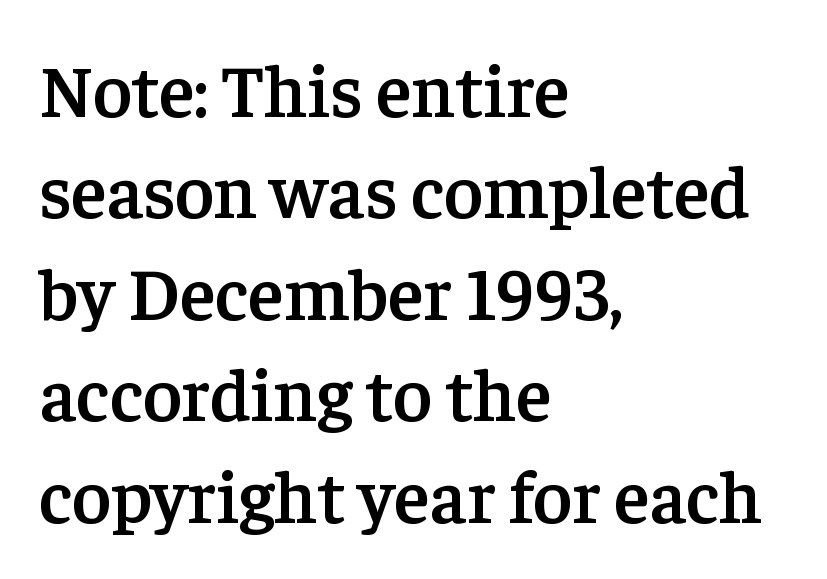
{"serif": "yes", "italic": "no", "bold": "semi", "weight": "semibold", "width": "normal", "stroke_contrast": "low", "x_height": "medium", "monospaced": "no", "underline": "no", "align": "left", "line_spacing": "normal", "line_spacing_ratio": 1.37, "letter_spacing": "normal", "letter_spacing_em": 0.0, "glyph_px": 74}
